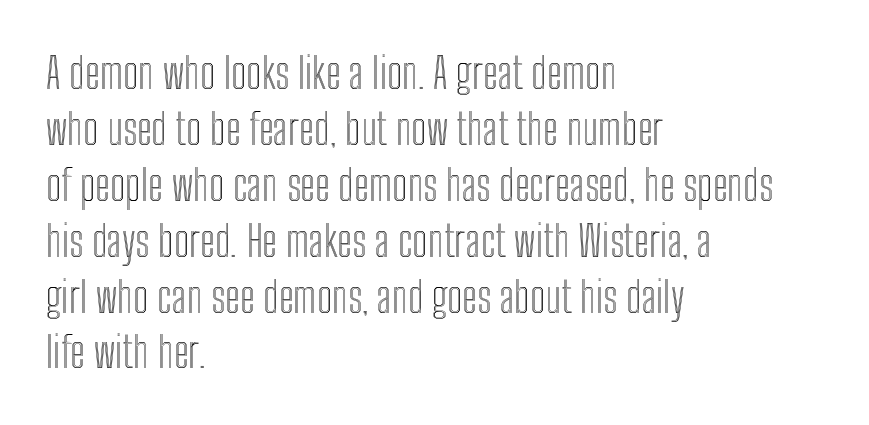
The image shows 43 px condensed type, upright; set left-aligned, normal line spacing (1.3x), normal letter spacing, not underlined; a medium x-height.
